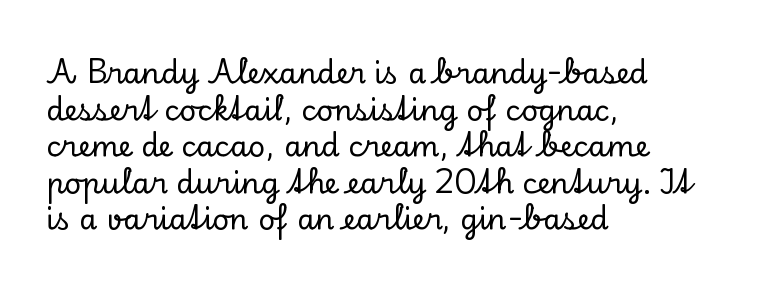
{"italic": "no", "width": "normal", "stroke_contrast": "low", "x_height": "small", "monospaced": "no", "underline": "no", "align": "left", "line_spacing": "normal", "line_spacing_ratio": 1.26, "letter_spacing": "normal", "letter_spacing_em": 0.0, "glyph_px": 29}
